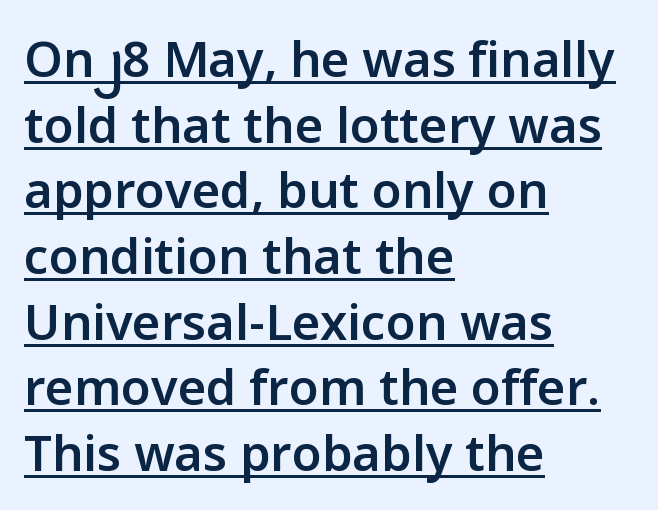
Stroke terminals: plain, sans-serif. Short note: letters normally spaced. Looks like regular typesetting: each glyph gets only the width it needs. Slightly chunky letters — semibold, I'd say, not full bold. Quick note: not italic, upright. Is the block centered? No — it sits flush against the left margin.
